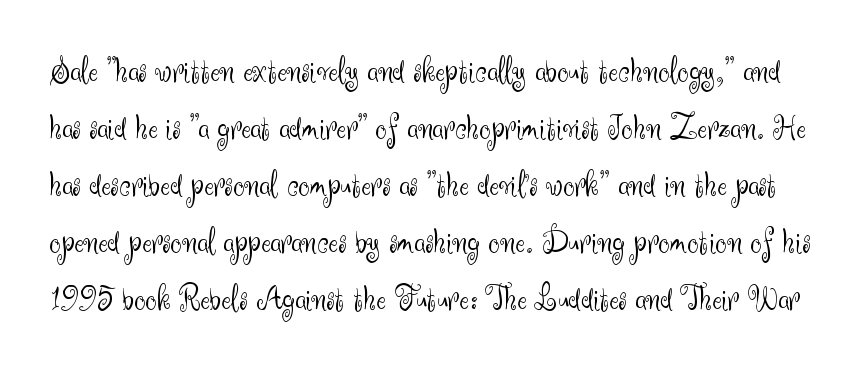
{"serif": "no", "italic": "no", "bold": "no", "weight": "light", "width": "normal", "stroke_contrast": "medium", "x_height": "small", "monospaced": "no", "underline": "no", "line_spacing": "normal", "line_spacing_ratio": 1.58, "letter_spacing": "normal", "letter_spacing_em": 0.0, "glyph_px": 36}
